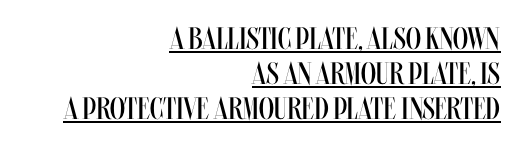
Students, observe: this is what under-led, compact text looks like. The font is comparable to plain body text, perhaps lighter. Standard letterfit; no display-style spreading of the glyphs. Italic: no, the glyphs are upright roman.
